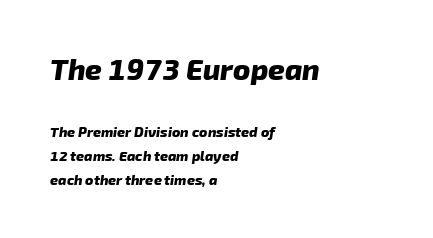
Is the letter spacing exaggerated? No — it looks like the ordinary default. Which chunk is bigger? The first one — the top block dwarfs the bottom. Students, observe: this is what conventionally led text looks like. Rule under the text: the space is simply empty. Each letter keeps its own natural width here, so spacing adapts to shape. Every letter is thick-stroked: bold, no question.
